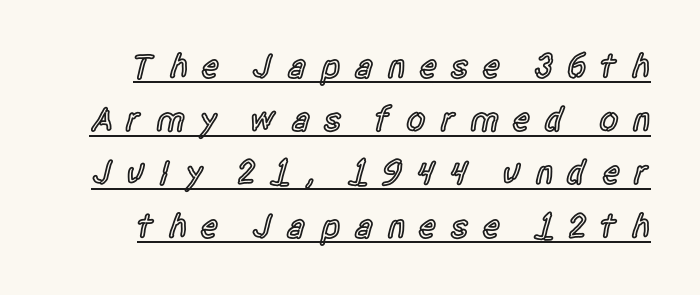
Compared with undecorated copy, this sample adds a rule below the words. The face used here is rendered with a markedly widened letterfit. Weight: semibold (demi). What kind of face is this? One without serifs — a sans. You could not count columns in this text — the font is proportionally spaced.
